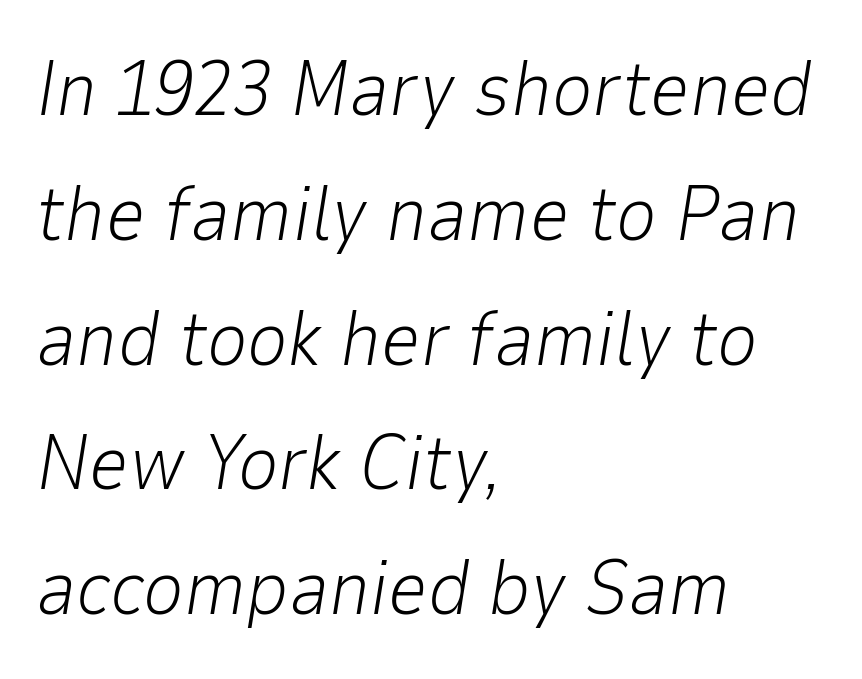
Q: Is the text bold? A: No.
Q: Is the text italic (slanted)? A: Yes, it leans right by about 9 degrees.
Q: Is the text underlined? A: No.
Q: How is the paragraph aligned? A: Left-aligned.
Q: Is the spacing between letters normal or unusually wide? A: Normal.
Q: Is the spacing between lines tight, normal or loose? A: Normal.
Q: Width (condensed, normal, or wide)? A: Normal.
Q: Stroke contrast? A: Low.
Q: x-height? A: Medium.
Q: Monospaced? A: No.
